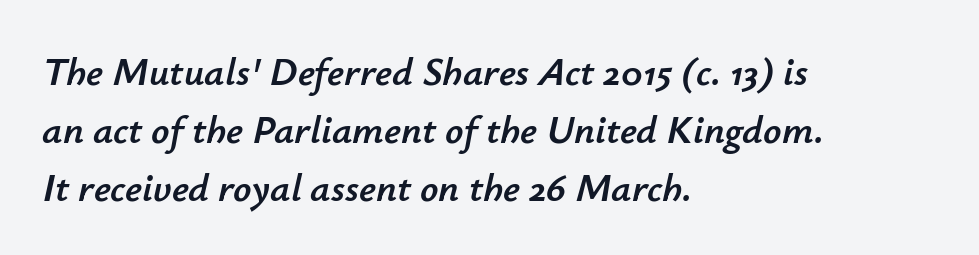
Q: Is the text italic (slanted)? A: Yes, it leans right by about 12 degrees.
Q: Is the text underlined? A: No.
Q: How is the paragraph aligned? A: Left-aligned.
Q: Is the spacing between letters normal or unusually wide? A: Normal.
Q: Is the spacing between lines tight, normal or loose? A: Normal.
Q: Width (condensed, normal, or wide)? A: Normal.
Q: Stroke contrast? A: Low.
Q: x-height? A: Small.
Q: Monospaced? A: No.
